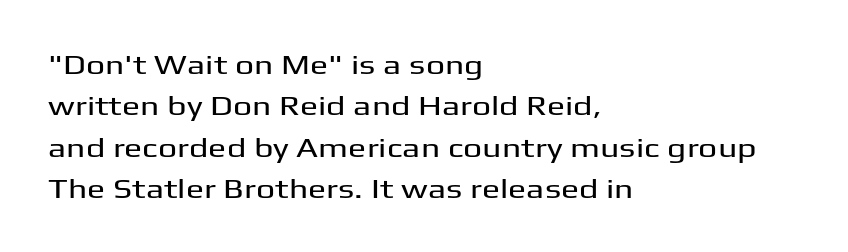
The image shows 27 px text type, upright; set left-aligned, normal line spacing (1.53x), normal letter spacing, not underlined.
